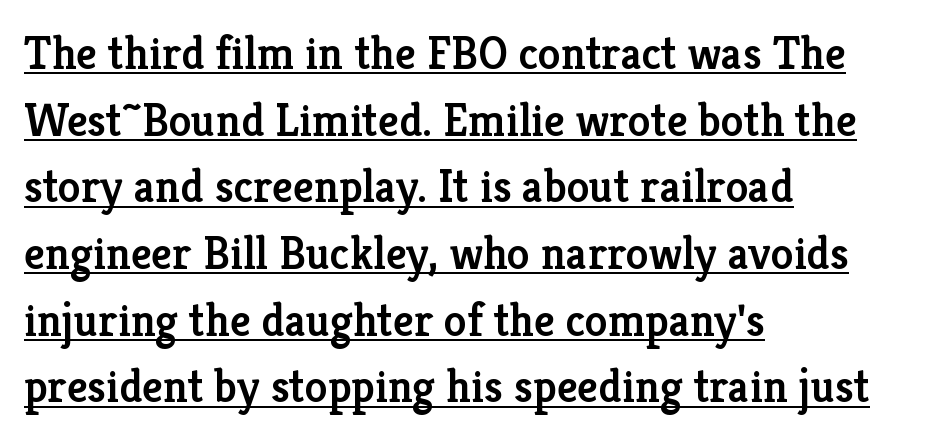
Does the leading feel generous? No, just average. If you drew a ruler down the left edge, every line would touch it. Bold? Not quite — semibold, heavier than regular but stopping short. A rule runs beneath these lines of type. Tracking here is standard; glyphs follow each other at the usual distance.
